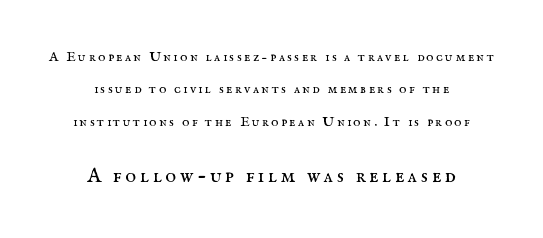
Q: Is the text bold? A: No.
Q: Is the text italic (slanted)? A: No, it is upright.
Q: Is the text underlined? A: No.
Q: How is the paragraph aligned? A: Centered.
Q: Is the spacing between lines tight, normal or loose? A: Loose.
Q: Which block of text is set in a larger size, the first (top) or the second (bottom)? A: The second (bottom) one.
